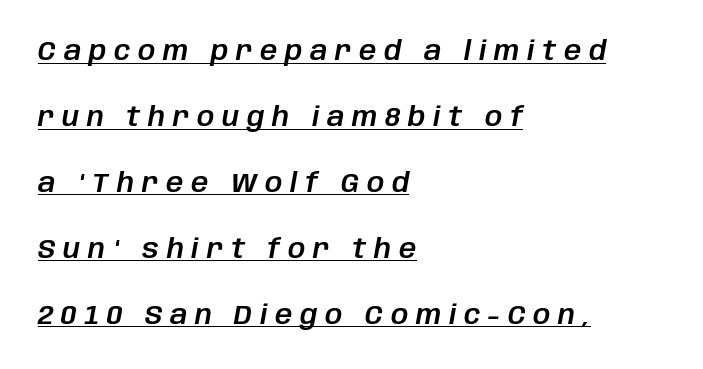
The image shows 27 px text type, italic (leaning right); set left-aligned, loose line spacing (2.44x), unusually wide letter spacing (+0.29 em), underlined.
